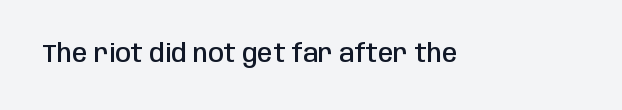
{"italic": "no", "bold": "semi", "underline": "no", "letter_spacing": "normal", "letter_spacing_em": 0.0, "glyph_px": 25}
